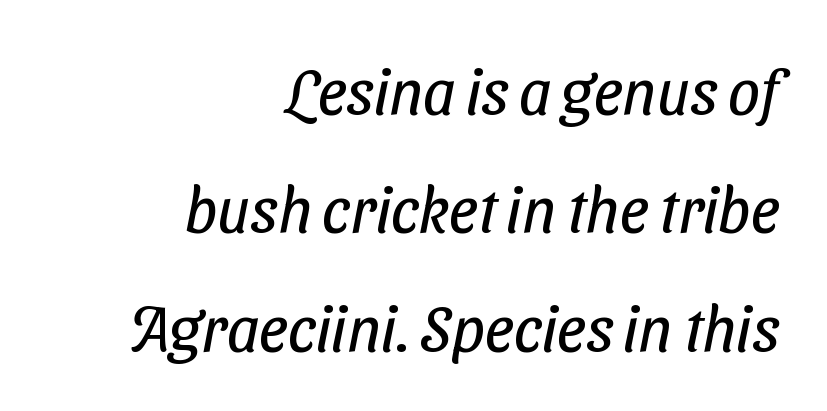
{"serif": "no", "bold": "no", "weight": "regular", "width": "condensed", "stroke_contrast": "low", "x_height": "medium", "monospaced": "no", "underline": "no", "align": "right", "line_spacing_ratio": 1.85, "letter_spacing": "normal", "letter_spacing_em": 0.0, "glyph_px": 64}
